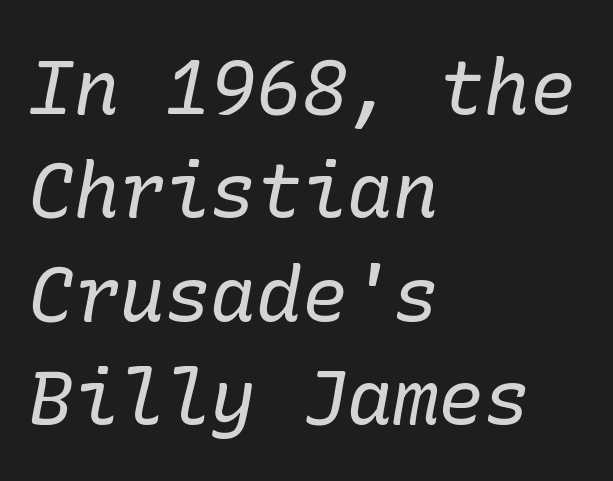
Q: Is the text bold? A: No.
Q: Is the text italic (slanted)? A: Yes, it leans right by about 10 degrees.
Q: Is the typeface a serif or a sans-serif typeface? A: Sans-serif.
Q: Is the text underlined? A: No.
Q: How is the paragraph aligned? A: Left-aligned.
Q: Is the spacing between letters normal or unusually wide? A: Normal.
Q: Is the spacing between lines tight, normal or loose? A: Normal.
Q: Width (condensed, normal, or wide)? A: Normal.
Q: Stroke contrast? A: Low.
Q: x-height? A: Medium.
